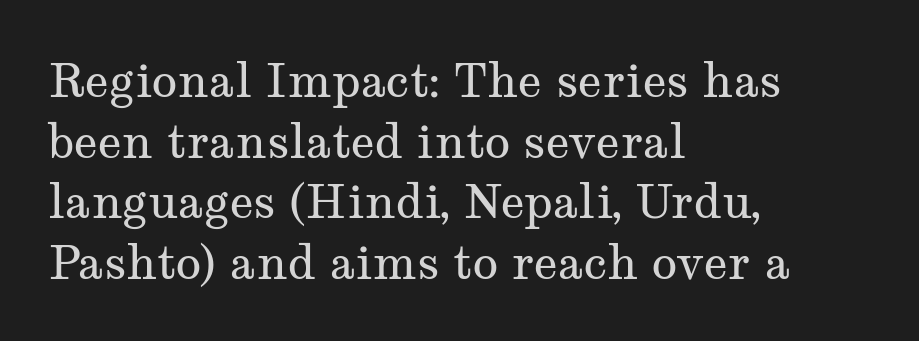
Style check: upright. Where is the straight margin? On the left. No extra ink here — the face is not bold. There is no visible air inserted between adjacent glyphs. This sample has the flowing, uneven cadence of proportional lettering.
